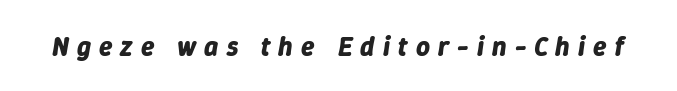
The image shows 27 px bold type, italic (leaning right); set unusually wide letter spacing (+0.3 em), not underlined.
